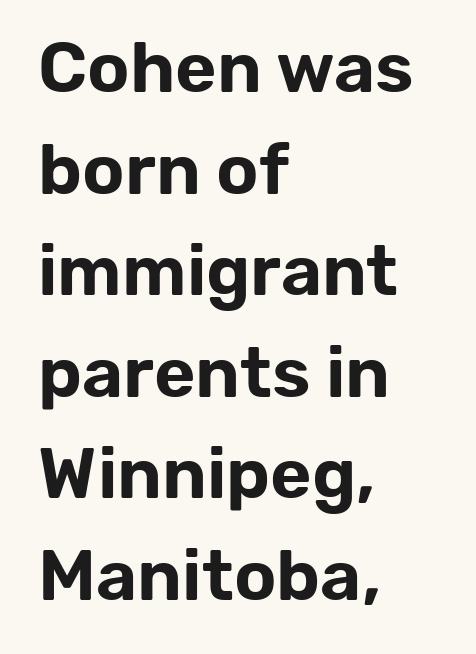
The image shows 71 px sans-serif type, upright; set left-aligned, normal line spacing (1.43x), normal letter spacing, not underlined; low stroke contrast and a medium x-height.
